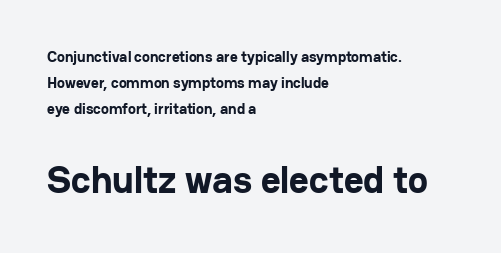
Q: Is the text bold? A: Yes.
Q: Is the text italic (slanted)? A: No, it is upright.
Q: Is the typeface a serif or a sans-serif typeface? A: Sans-serif.
Q: Is the text underlined? A: No.
Q: How is the paragraph aligned? A: Left-aligned.
Q: Is the spacing between letters normal or unusually wide? A: Normal.
Q: Which block of text is set in a larger size, the first (top) or the second (bottom)? A: The second (bottom) one.
Q: Width (condensed, normal, or wide)? A: Normal.
Q: Stroke contrast? A: Low.
Q: x-height? A: Medium.
Q: Monospaced? A: No.
